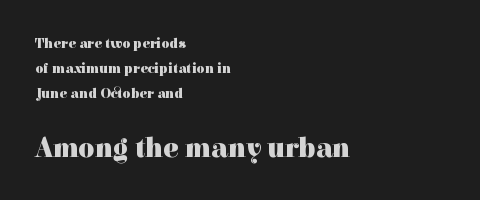
The designer gave the closing block more size than the opening block. The passage shown is typed in a proportional face where columns would drift. Bold? Absolutely — the strokes are thick and heavy. This rendering uses left alignment, leaving the right contour irregular. This rendering employs a face with finishing strokes, i.e., a serif.
